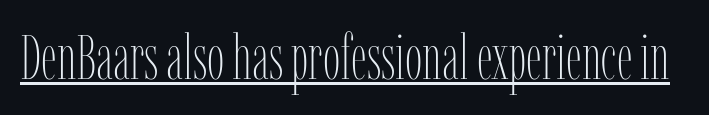
Q: Is the text bold? A: No.
Q: Is the text italic (slanted)? A: No, it is upright.
Q: Is the text underlined? A: Yes.
Q: Is the spacing between letters normal or unusually wide? A: Normal.
Q: Width (condensed, normal, or wide)? A: Condensed.
Q: Stroke contrast? A: Low.
Q: x-height? A: Medium.
Q: Monospaced? A: No.
